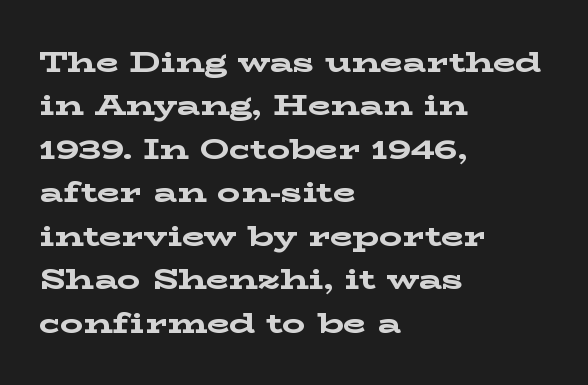
{"serif": "yes", "italic": "no", "bold": "yes", "weight": "bold", "width": "wide", "stroke_contrast": "low", "x_height": "medium", "monospaced": "no", "underline": "no", "align": "left", "line_spacing": "normal", "line_spacing_ratio": 1.5, "letter_spacing": "normal", "letter_spacing_em": 0.0, "glyph_px": 29}
